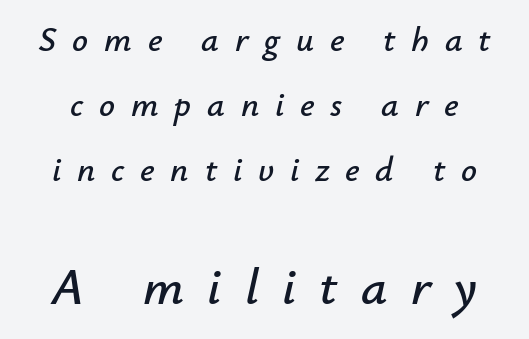
Q: Is the text italic (slanted)? A: Yes, it leans right by about 12 degrees.
Q: Is the text underlined? A: No.
Q: Is the spacing between letters normal or unusually wide? A: Unusually wide.
Q: Which block of text is set in a larger size, the first (top) or the second (bottom)? A: The second (bottom) one.
Q: Width (condensed, normal, or wide)? A: Normal.
Q: Stroke contrast? A: Low.
Q: x-height? A: Small.
Q: Monospaced? A: No.
